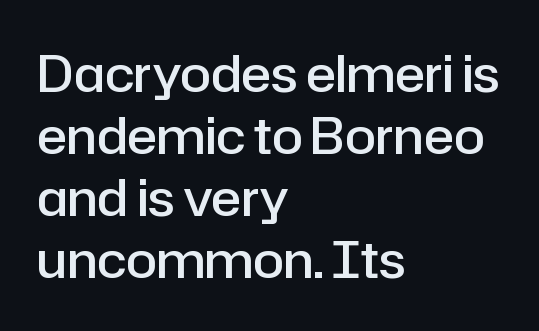
Q: Is the text bold? A: Semi-bold.
Q: Is the text italic (slanted)? A: No, it is upright.
Q: Is the typeface a serif or a sans-serif typeface? A: Sans-serif.
Q: Is the text underlined? A: No.
Q: How is the paragraph aligned? A: Left-aligned.
Q: Is the spacing between letters normal or unusually wide? A: Normal.
Q: Width (condensed, normal, or wide)? A: Normal.
Q: Stroke contrast? A: Low.
Q: x-height? A: Medium.
Q: Monospaced? A: No.
